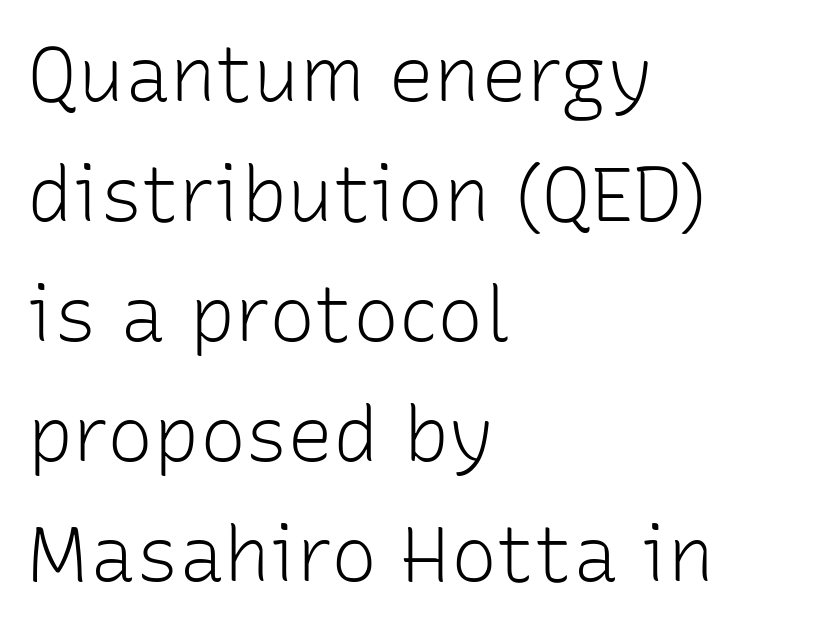
The image shows 77 px light sans-serif type, upright; set left-aligned, normal line spacing (1.56x), normal letter spacing, not underlined; low stroke contrast and a medium x-height.
